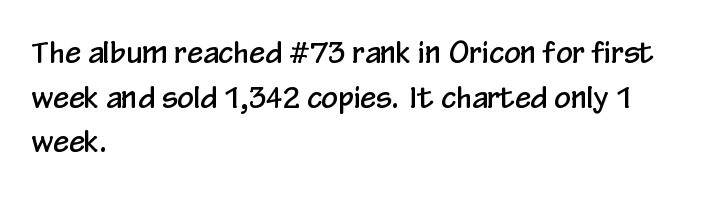
{"serif": "no", "italic": "no", "width": "condensed", "stroke_contrast": "low", "x_height": "medium", "monospaced": "no", "underline": "no", "align": "left", "line_spacing": "normal", "line_spacing_ratio": 1.54, "letter_spacing": "normal", "letter_spacing_em": 0.0, "glyph_px": 29}
